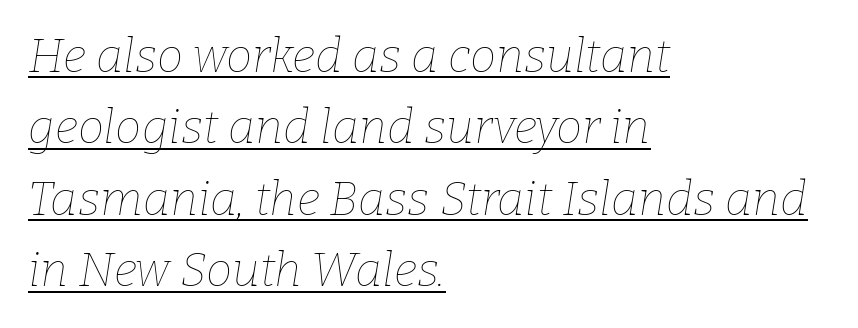
{"italic": "yes", "lean": "right", "slant_degrees": 9, "bold": "no", "weight": "thin", "width": "normal", "stroke_contrast": "low", "x_height": "medium", "monospaced": "no", "underline": "yes", "align": "left", "line_spacing": "normal", "line_spacing_ratio": 1.52, "letter_spacing": "normal", "letter_spacing_em": 0.0, "glyph_px": 47}
